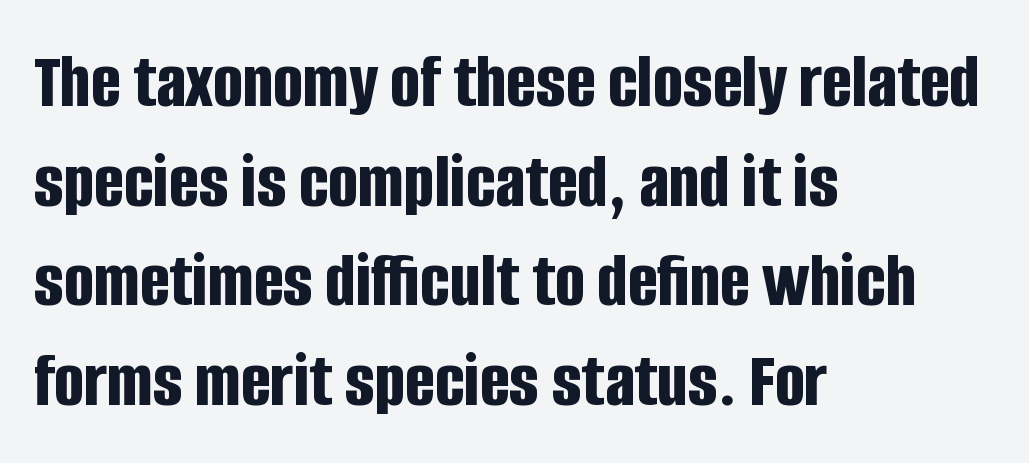
The image shows 79 px bold, condensed sans-serif type, upright; set left-aligned, normal line spacing (1.26x), normal letter spacing, not underlined; low stroke contrast and a large x-height.
